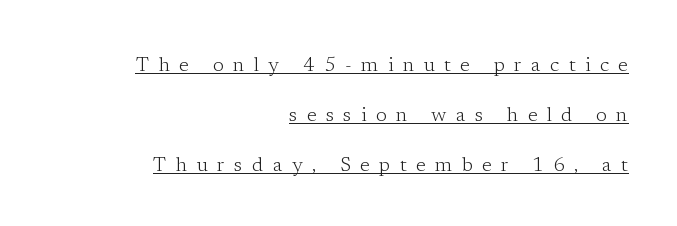
The image shows 20 px text type, upright; set right-aligned, loose line spacing (2.49x), unusually wide letter spacing (+0.47 em), underlined.
